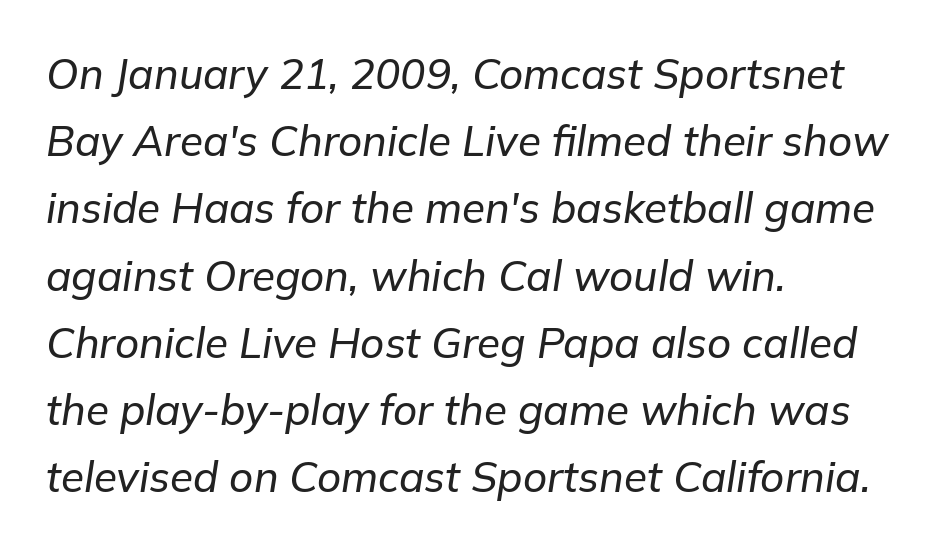
{"italic": "yes", "lean": "right", "slant_degrees": 9, "width": "normal", "stroke_contrast": "low", "x_height": "medium", "monospaced": "no", "underline": "no", "align": "left", "line_spacing": "normal", "line_spacing_ratio": 1.6, "letter_spacing": "normal", "letter_spacing_em": 0.0, "glyph_px": 42}
